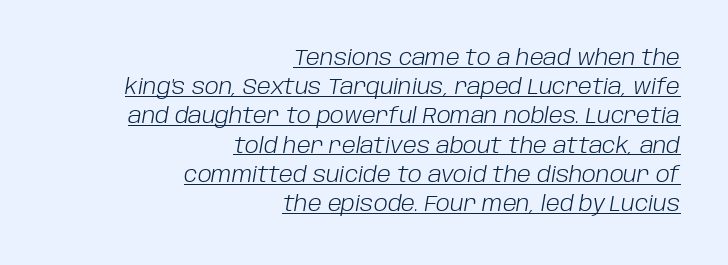
Is there an underline? Yes — a line sits under the letters. The line-height multiplier appears to be the usual default. This sample is right-justified, so line beginnings fall wherever the words allow. The tracking reads as untouched default to a designer's eye.
